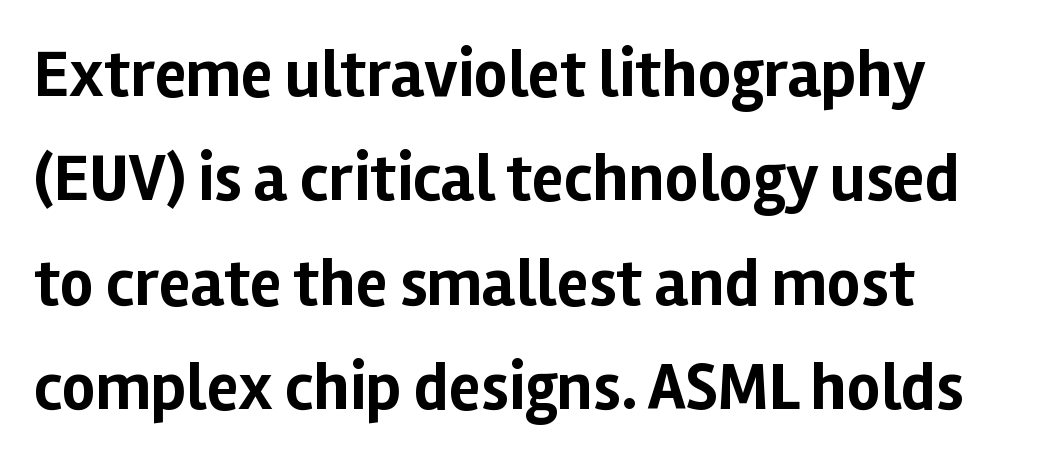
Q: Is the text bold? A: Yes.
Q: Is the text italic (slanted)? A: No, it is upright.
Q: Is the typeface a serif or a sans-serif typeface? A: Sans-serif.
Q: Is the text underlined? A: No.
Q: Is the spacing between letters normal or unusually wide? A: Normal.
Q: Is the spacing between lines tight, normal or loose? A: Normal.
Q: Width (condensed, normal, or wide)? A: Normal.
Q: Stroke contrast? A: Low.
Q: x-height? A: Medium.
Q: Monospaced? A: No.
